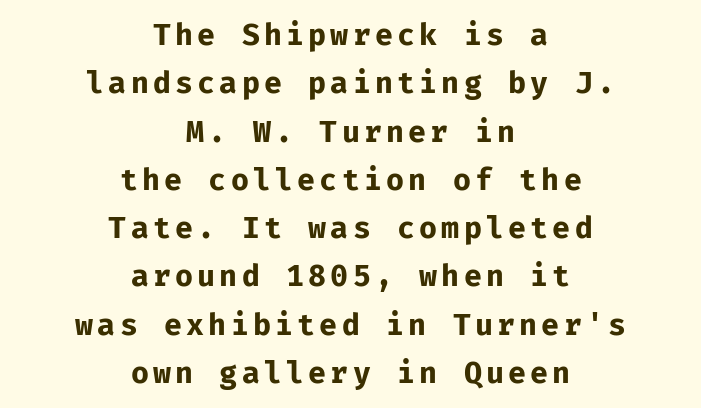
No word sits above an underline. A typesetter would mark this as roman, not italic. Layout note: lines centered. Does the type have serifs? No, each stem ends abruptly. This sample has the even, mechanical cadence of fixed-width lettering. What weight is shown? A full bold with thick strokes.
